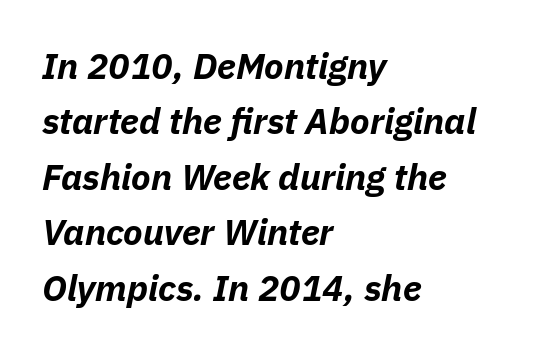
Q: Is the text bold? A: Yes.
Q: Is the text italic (slanted)? A: Yes, it leans right by about 11 degrees.
Q: Is the text underlined? A: No.
Q: How is the paragraph aligned? A: Left-aligned.
Q: Is the spacing between letters normal or unusually wide? A: Normal.
Q: Is the spacing between lines tight, normal or loose? A: Normal.
Q: Width (condensed, normal, or wide)? A: Normal.
Q: Stroke contrast? A: Low.
Q: x-height? A: Medium.
Q: Monospaced? A: No.
